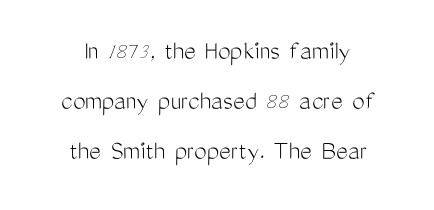
{"serif": "no", "italic": "no", "bold": "no", "weight": "light", "width": "condensed", "stroke_contrast": "medium", "x_height": "medium", "monospaced": "no", "underline": "no", "align": "center", "line_spacing_ratio": 1.79, "letter_spacing": "normal", "letter_spacing_em": 0.0, "glyph_px": 28}
